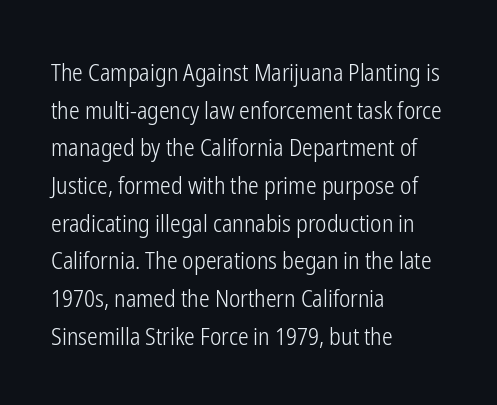
{"italic": "no", "bold": "no", "underline": "no", "align": "left", "line_spacing": "normal", "line_spacing_ratio": 1.57, "letter_spacing": "normal", "letter_spacing_em": 0.0, "glyph_px": 24}
